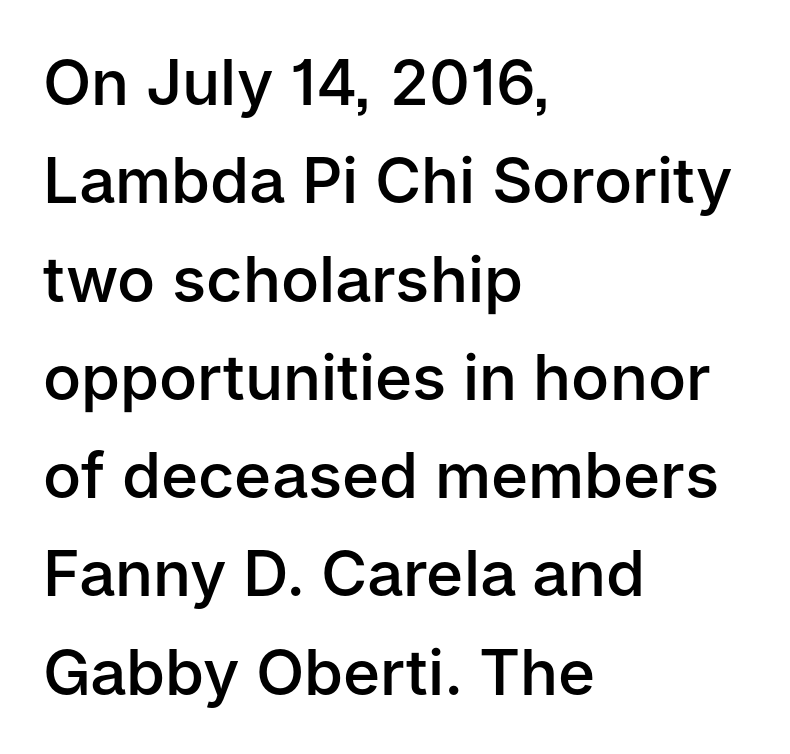
The image shows 63 px semibold sans-serif type, upright; set left-aligned, normal line spacing (1.56x), normal letter spacing, not underlined; low stroke contrast and a medium x-height.
